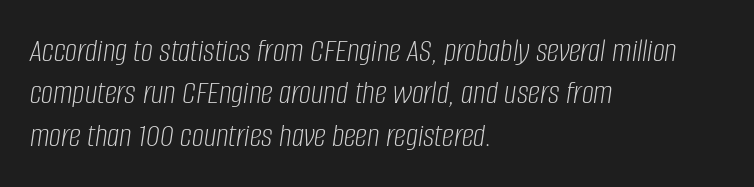
The image shows 34 px light, condensed type, italic (leaning right); set left-aligned, normal line spacing (1.25x), normal letter spacing, not underlined; low stroke contrast and a large x-height.
